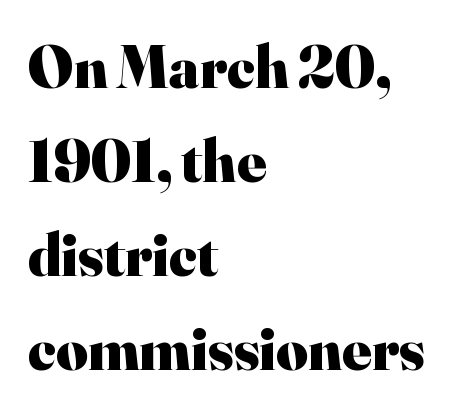
A student would call this left alignment; a typographer would say flush left, rag right. The rendering shows small feet on the letterforms — a serif design. Look at the stroke-to-counter ratio: heavy, a bold. Honestly, the letter spacing is just normal — you wouldn't notice it. Evenly set lines give the paragraph a standard silhouette. The baseline area is clear.
